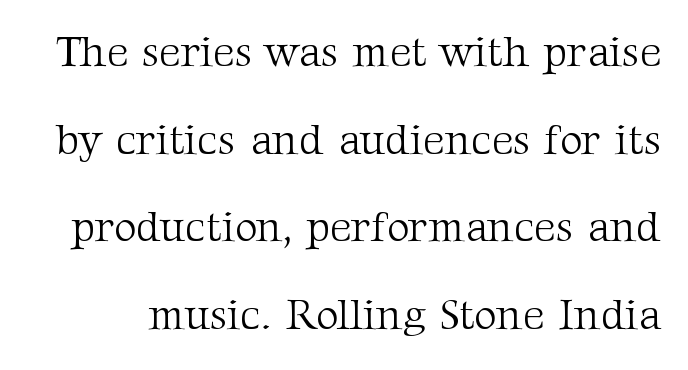
The image shows 43 px light serif type, upright; set loose line spacing (2.04x), normal letter spacing, not underlined; medium stroke contrast and a medium x-height.
